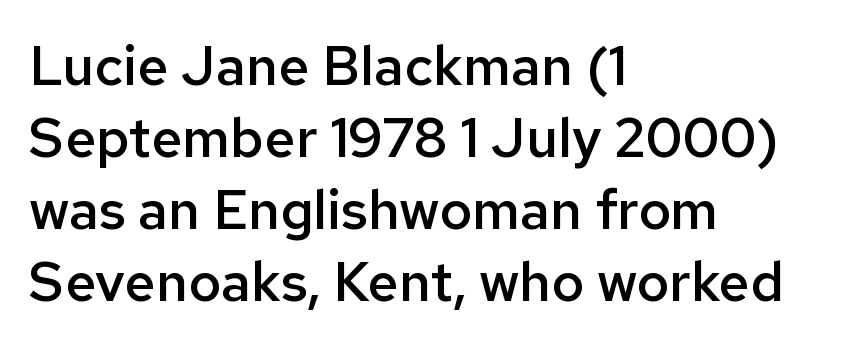
Q: Is the text bold? A: Semi-bold.
Q: Is the text italic (slanted)? A: No, it is upright.
Q: Is the typeface a serif or a sans-serif typeface? A: Sans-serif.
Q: Is the text underlined? A: No.
Q: How is the paragraph aligned? A: Left-aligned.
Q: Is the spacing between letters normal or unusually wide? A: Normal.
Q: Is the spacing between lines tight, normal or loose? A: Normal.
Q: Width (condensed, normal, or wide)? A: Normal.
Q: Stroke contrast? A: Low.
Q: x-height? A: Medium.
Q: Monospaced? A: No.
